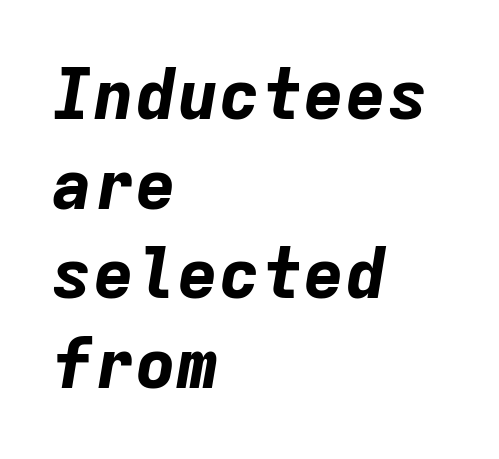
Q: Is the text bold? A: Yes.
Q: Is the text italic (slanted)? A: Yes, it leans right by about 9 degrees.
Q: Is the text underlined? A: No.
Q: How is the paragraph aligned? A: Left-aligned.
Q: Is the spacing between letters normal or unusually wide? A: Normal.
Q: Is the spacing between lines tight, normal or loose? A: Normal.
Q: Width (condensed, normal, or wide)? A: Normal.
Q: Stroke contrast? A: Low.
Q: x-height? A: Medium.
Q: Monospaced? A: Yes.
